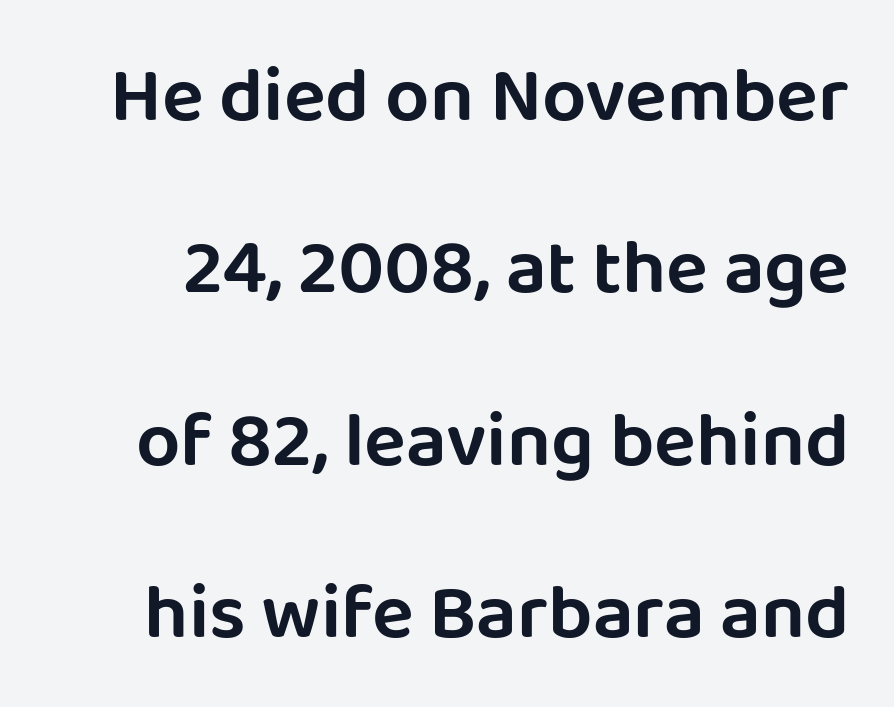
{"serif": "no", "italic": "no", "width": "normal", "stroke_contrast": "low", "x_height": "large", "monospaced": "no", "underline": "no", "line_spacing": "loose", "line_spacing_ratio": 2.21, "letter_spacing": "normal", "letter_spacing_em": 0.0, "glyph_px": 78}
